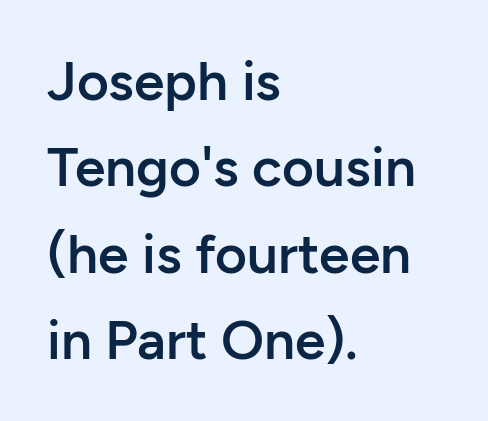
Do the characters align in a grid? No, the font is proportional. What's the leading like? Ordinary, nothing unusual. You can tell it's not italic because the verticals are truly vertical. The horizontal fit of the characters is conventional and even. A somewhat darkened texture: the type is semibold rather than bold.
